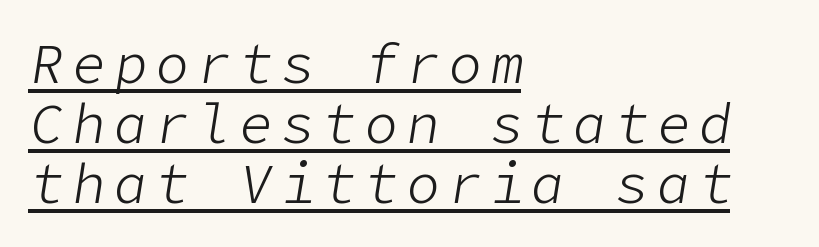
The image shows 55 px light type, italic (leaning right); set left-aligned, tight line spacing (1.09x), underlined; low stroke contrast and a medium x-height.
